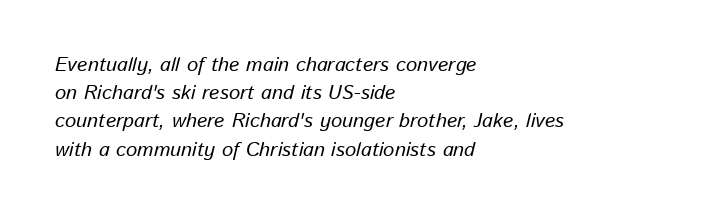
Q: Is the text italic (slanted)? A: Yes, it leans right by about 13 degrees.
Q: Is the text underlined? A: No.
Q: How is the paragraph aligned? A: Left-aligned.
Q: Is the spacing between letters normal or unusually wide? A: Normal.
Q: Is the spacing between lines tight, normal or loose? A: Normal.
